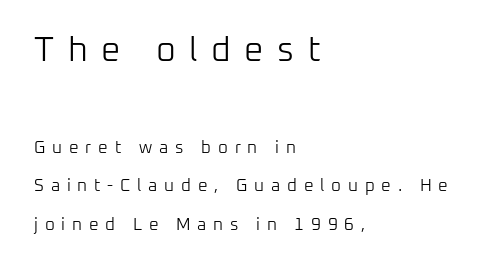
The image shows 34 px light sans-serif type, upright; set left-aligned, loose line spacing (2.28x), unusually wide letter spacing (+0.4 em), not underlined; the first (top) block is 2.0x larger; low stroke contrast and a medium x-height.
